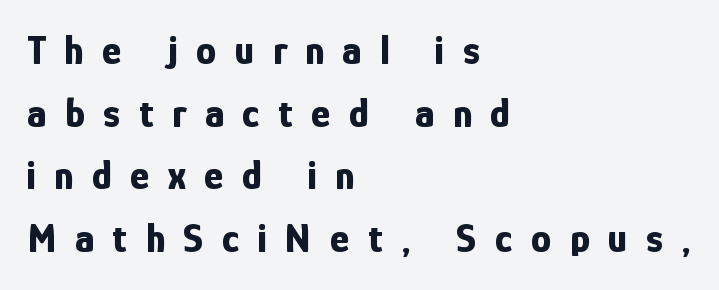
Does extra space separate the letters? Yes, quite a lot of it. Each new line begins a customary step beneath the previous one. Strokes here are thick enough to call this a true bold. The lettering stays uniformly vertical, giving the passage a roman look. Every row of glyphs begins at an identical x-position on the left.
